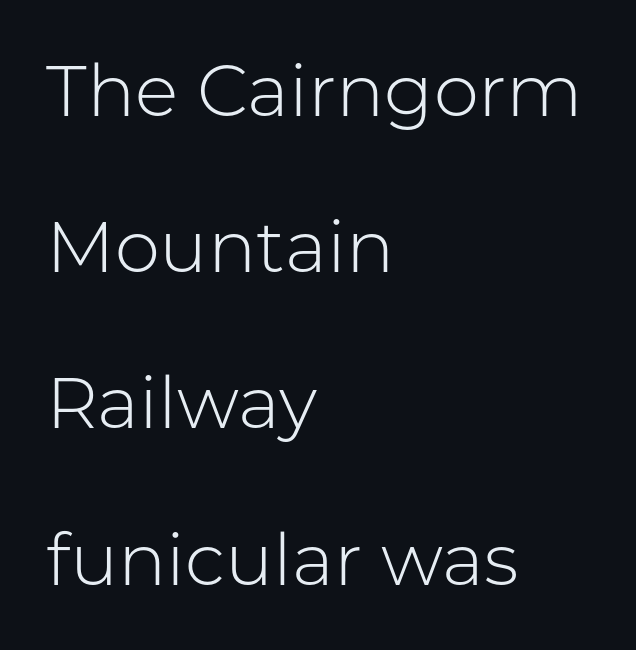
Q: Is the text bold? A: No.
Q: Is the text italic (slanted)? A: No, it is upright.
Q: Is the typeface a serif or a sans-serif typeface? A: Sans-serif.
Q: Is the text underlined? A: No.
Q: How is the paragraph aligned? A: Left-aligned.
Q: Is the spacing between letters normal or unusually wide? A: Normal.
Q: Is the spacing between lines tight, normal or loose? A: Loose.
Q: Width (condensed, normal, or wide)? A: Normal.
Q: Stroke contrast? A: Low.
Q: x-height? A: Medium.
Q: Monospaced? A: No.
